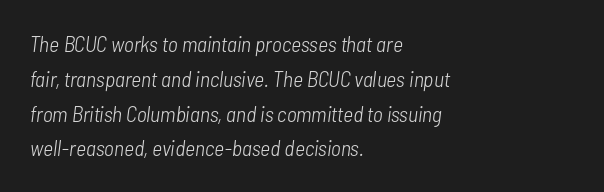
Q: Is the text bold? A: No.
Q: Is the text italic (slanted)? A: Yes, it leans right by about 7 degrees.
Q: Is the text underlined? A: No.
Q: How is the paragraph aligned? A: Left-aligned.
Q: Is the spacing between letters normal or unusually wide? A: Normal.
Q: Is the spacing between lines tight, normal or loose? A: Normal.
